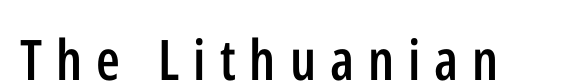
Q: Is the text bold? A: Semi-bold.
Q: Is the text italic (slanted)? A: No, it is upright.
Q: Is the typeface a serif or a sans-serif typeface? A: Sans-serif.
Q: Is the text underlined? A: No.
Q: Is the spacing between letters normal or unusually wide? A: Unusually wide.
Q: Width (condensed, normal, or wide)? A: Condensed.
Q: Stroke contrast? A: Low.
Q: x-height? A: Medium.
Q: Monospaced? A: No.
